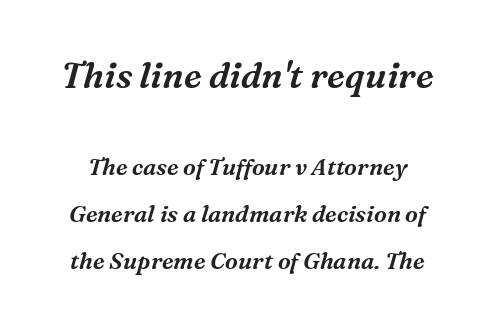
{"serif": "yes", "italic": "yes", "lean": "right", "slant_degrees": 16, "width": "normal", "stroke_contrast": "medium", "x_height": "medium", "monospaced": "no", "underline": "no", "line_spacing": "loose", "line_spacing_ratio": 2.04, "letter_spacing": "normal", "letter_spacing_em": 0.0, "larger_block": "first", "size_ratio": 1.52, "glyph_px": 35}
